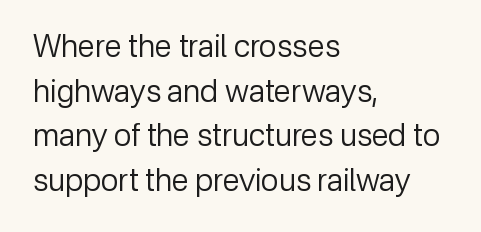
{"serif": "no", "italic": "no", "bold": "no", "weight": "regular", "width": "normal", "stroke_contrast": "low", "x_height": "medium", "monospaced": "no", "underline": "no", "align": "left", "line_spacing": "normal", "line_spacing_ratio": 1.44, "letter_spacing": "normal", "letter_spacing_em": 0.0, "glyph_px": 31}
